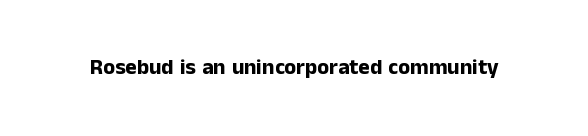
Q: Is the text bold? A: Yes.
Q: Is the text italic (slanted)? A: No, it is upright.
Q: Is the text underlined? A: No.
Q: Is the spacing between letters normal or unusually wide? A: Normal.
